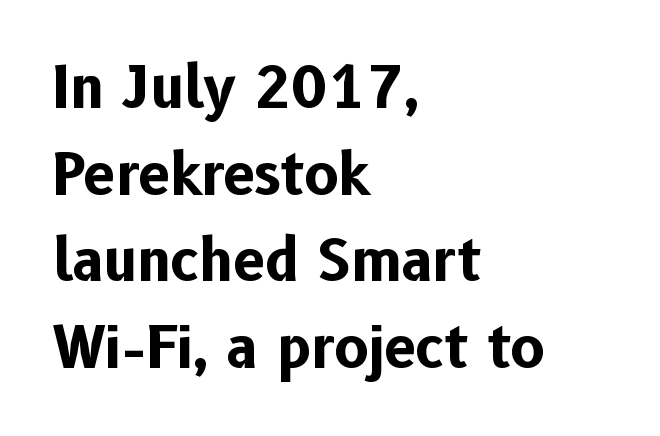
Q: Is the text bold? A: Yes.
Q: Is the text italic (slanted)? A: No, it is upright.
Q: Is the typeface a serif or a sans-serif typeface? A: Sans-serif.
Q: Is the text underlined? A: No.
Q: How is the paragraph aligned? A: Left-aligned.
Q: Is the spacing between letters normal or unusually wide? A: Normal.
Q: Is the spacing between lines tight, normal or loose? A: Normal.
Q: Width (condensed, normal, or wide)? A: Normal.
Q: Stroke contrast? A: Low.
Q: x-height? A: Medium.
Q: Monospaced? A: No.
